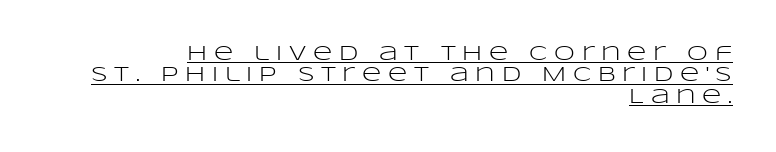
The image shows 21 px text type, upright; set right-aligned, tight line spacing (1.02x), unusually wide letter spacing (+0.32 em), underlined.
